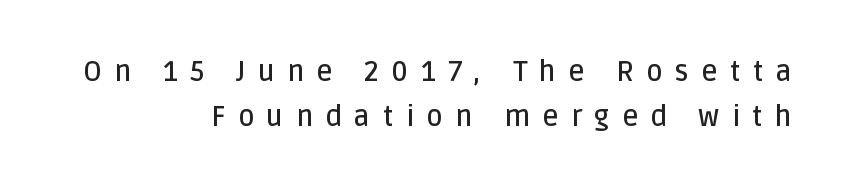
The image shows 28 px semibold sans-serif type, upright; set right-aligned, normal line spacing (1.61x), unusually wide letter spacing (+0.44 em), not underlined; low stroke contrast and a large x-height.
